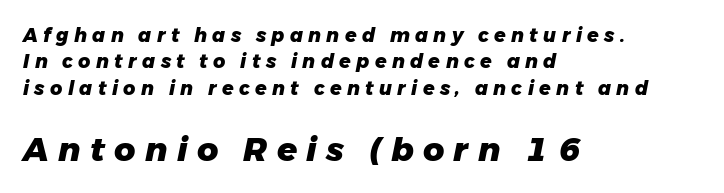
Q: Is the text bold? A: Yes.
Q: Is the text italic (slanted)? A: Yes, it leans right by about 11 degrees.
Q: Is the text underlined? A: No.
Q: How is the paragraph aligned? A: Left-aligned.
Q: Is the spacing between letters normal or unusually wide? A: Unusually wide.
Q: Is the spacing between lines tight, normal or loose? A: Normal.
Q: Which block of text is set in a larger size, the first (top) or the second (bottom)? A: The second (bottom) one.
Q: Width (condensed, normal, or wide)? A: Normal.
Q: Stroke contrast? A: Low.
Q: x-height? A: Medium.
Q: Monospaced? A: No.
